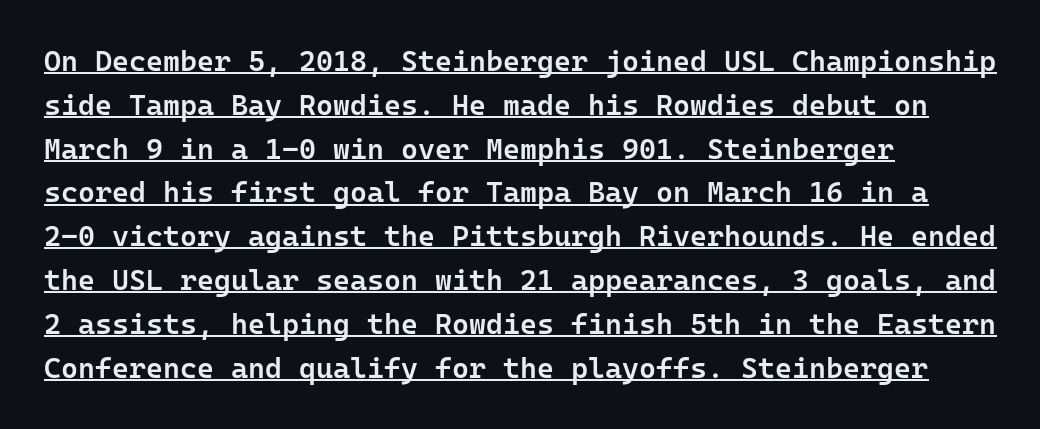
The lettering is marked with a stroke running underneath it. It's the straight-up-and-down kind of type. Fixed-width glyphs throughout — classic coding-font behaviour. Observe the ordinary spacing: letters are neighbours, not strangers. This sample uses a sans-serif face.
